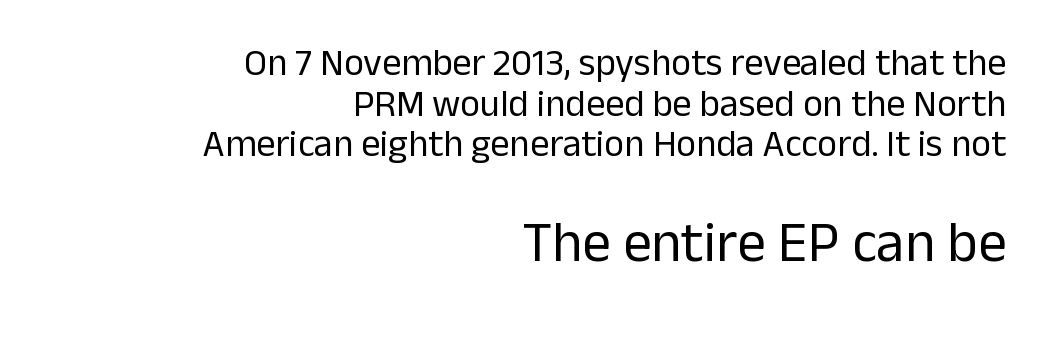
The image shows 57 px regular-weight sans-serif type, upright; set right-aligned, tight line spacing (1.07x), normal letter spacing, not underlined; the second (bottom) block is 1.5x larger; low stroke contrast and a medium x-height.
